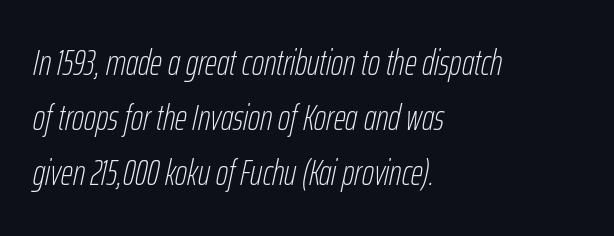
Q: Is the text bold? A: No.
Q: Is the text italic (slanted)? A: Yes, it leans right by about 12 degrees.
Q: Is the text underlined? A: No.
Q: How is the paragraph aligned? A: Left-aligned.
Q: Is the spacing between letters normal or unusually wide? A: Normal.
Q: Is the spacing between lines tight, normal or loose? A: Normal.
Q: Width (condensed, normal, or wide)? A: Condensed.
Q: Stroke contrast? A: Low.
Q: x-height? A: Medium.
Q: Monospaced? A: No.
